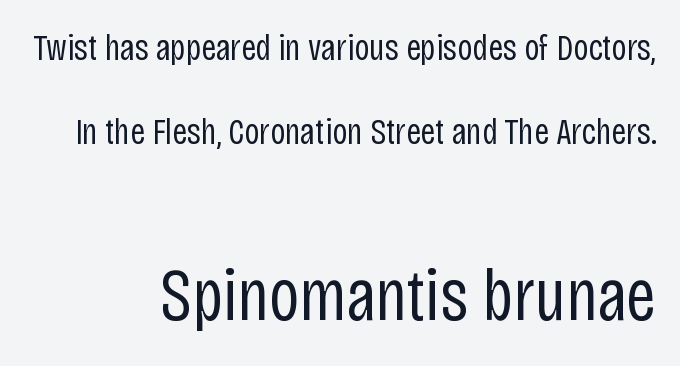
Italic: no, the glyphs are upright roman. Widely set lines give the paragraph a tall, airy silhouette. Is the lower block the larger one? Yes — the lower block carries the bigger type. This sample is right-justified, so line beginnings fall wherever the words allow.
